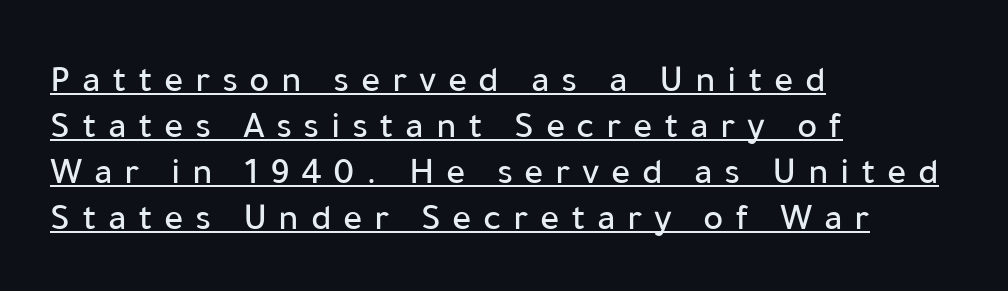
The image shows 38 px sans-serif type, upright; set left-aligned, line spacing 1.21x, unusually wide letter spacing (+0.3 em), underlined; low stroke contrast and a medium x-height.
